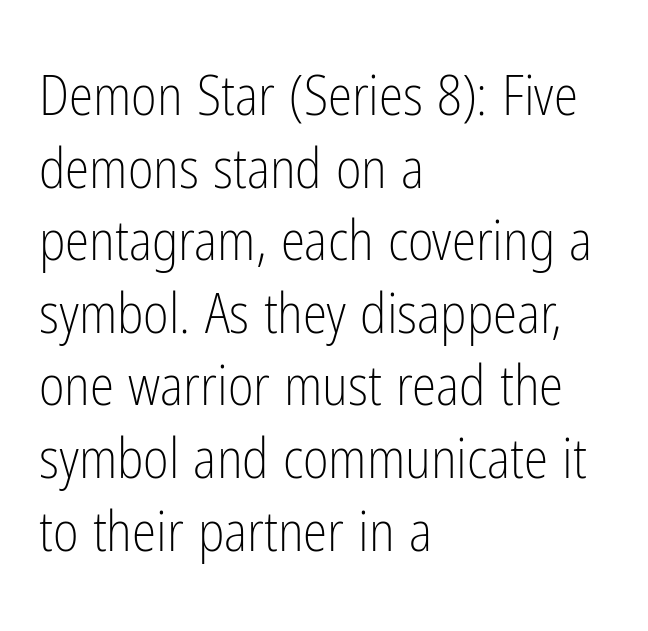
{"serif": "no", "italic": "no", "bold": "no", "weight": "light", "width": "condensed", "stroke_contrast": "low", "x_height": "medium", "monospaced": "no", "underline": "no", "align": "left", "line_spacing": "normal", "line_spacing_ratio": 1.32, "letter_spacing": "normal", "letter_spacing_em": 0.0, "glyph_px": 55}
